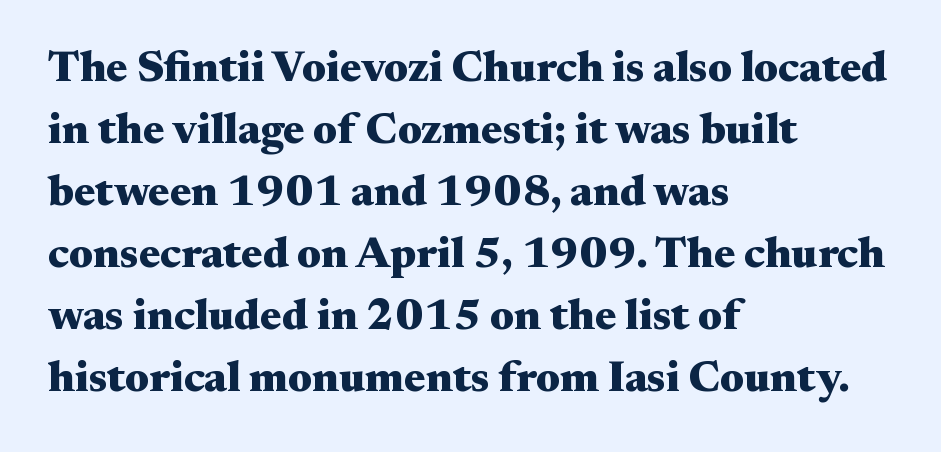
{"serif": "yes", "italic": "no", "bold": "yes", "weight": "heavy", "width": "wide", "stroke_contrast": "medium", "x_height": "small", "monospaced": "no", "underline": "no", "align": "left", "line_spacing": "normal", "line_spacing_ratio": 1.41, "letter_spacing": "normal", "letter_spacing_em": 0.0, "glyph_px": 44}
